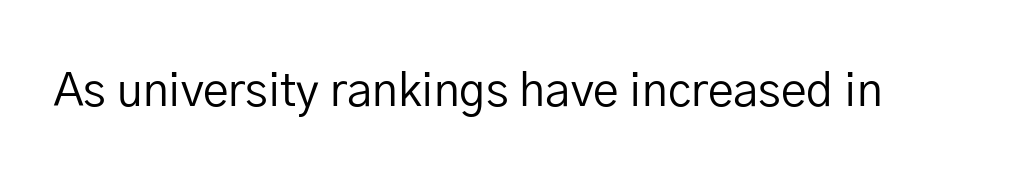
Q: Is the text bold? A: No.
Q: Is the text italic (slanted)? A: No, it is upright.
Q: Is the typeface a serif or a sans-serif typeface? A: Sans-serif.
Q: Is the text underlined? A: No.
Q: Is the spacing between letters normal or unusually wide? A: Normal.
Q: Width (condensed, normal, or wide)? A: Normal.
Q: Stroke contrast? A: Low.
Q: x-height? A: Medium.
Q: Monospaced? A: No.
